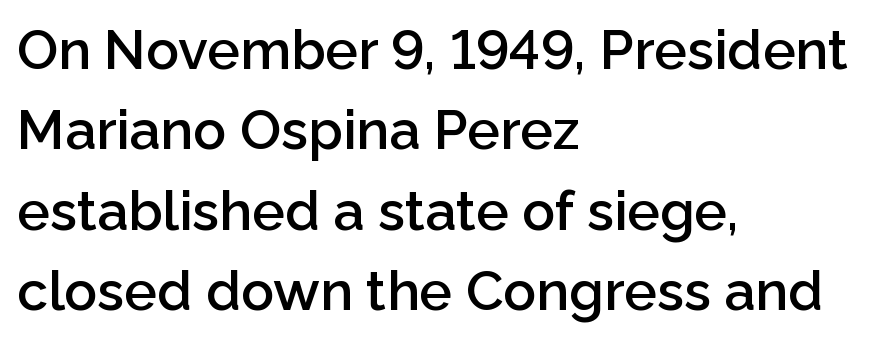
The image shows 55 px semibold sans-serif type, upright; set left-aligned, normal line spacing (1.46x), normal letter spacing, not underlined; low stroke contrast and a medium x-height.
